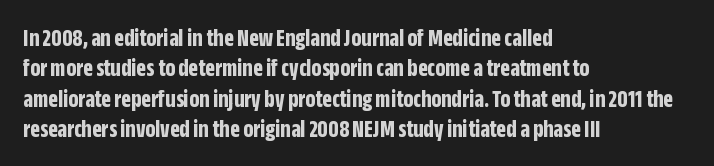
Each line starts at the same left margin while the right side varies. Words appear dense and cohesive because spacing is normal. What weight is shown? A full bold with thick strokes. Nope, not italic — everything's standing straight.
